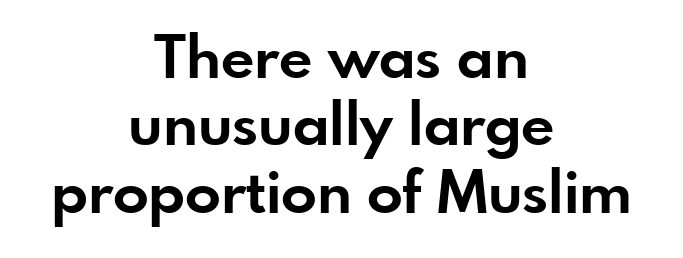
Spacing verdict: proportional, widths tailored to each character. How would I describe the line gaps? Narrow and economical. Grotesque or geometric, the face here clearly has no serifs. This rendering uses center alignment, leaving both contours irregular but symmetric. Descenders are the only things crossing below the line. Stroke thickness is high; the sample reads as a true bold.
